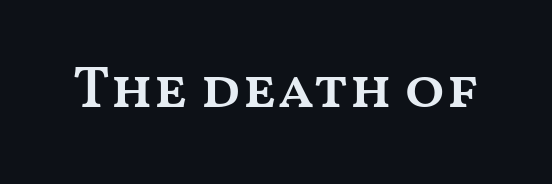
Just letters on the line, the space beneath them empty. Weight: semibold (demi). Default kerning and tracking; the words read as compact shapes. Rendered with straight, roman letterforms.
